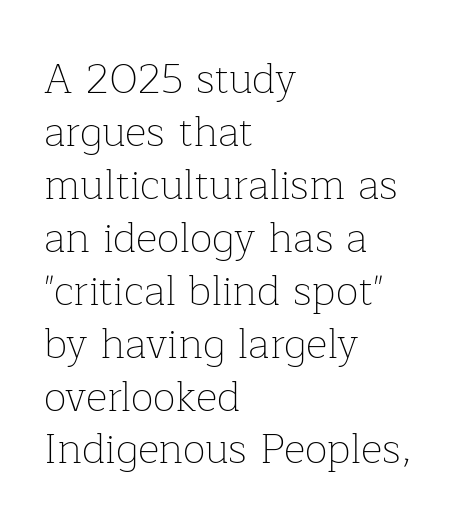
{"serif": "yes", "italic": "no", "bold": "no", "weight": "thin", "width": "normal", "stroke_contrast": "low", "x_height": "medium", "monospaced": "no", "underline": "no", "align": "left", "line_spacing": "normal", "line_spacing_ratio": 1.26, "letter_spacing": "normal", "letter_spacing_em": 0.0, "glyph_px": 42}
